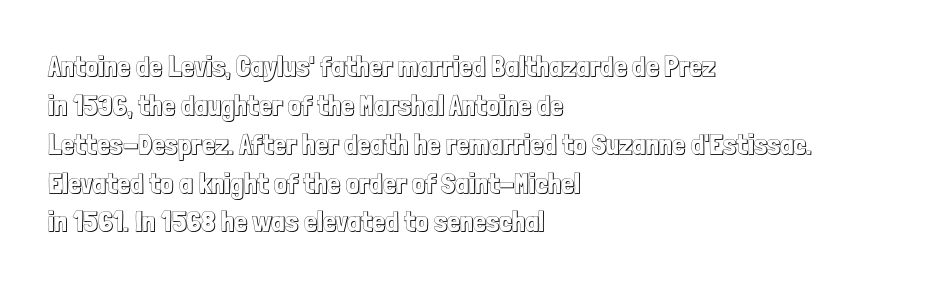
{"italic": "no", "width": "condensed", "x_height": "medium", "monospaced": "no", "underline": "no", "align": "left", "line_spacing": "normal", "line_spacing_ratio": 1.34, "letter_spacing": "normal", "letter_spacing_em": 0.0, "glyph_px": 29}
